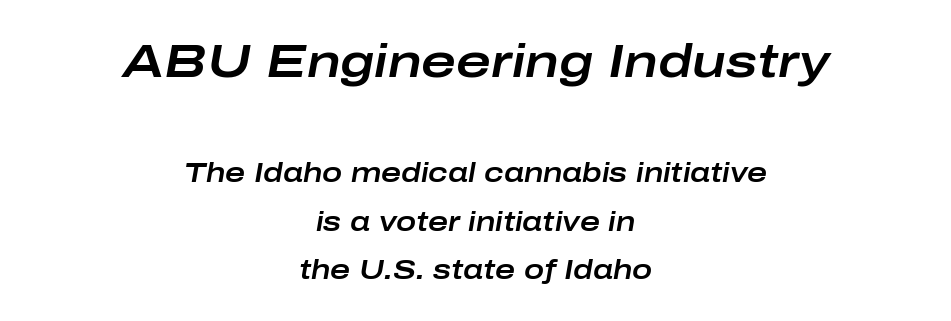
Q: Is the text italic (slanted)? A: Yes, it leans right by about 10 degrees.
Q: Is the text underlined? A: No.
Q: How is the paragraph aligned? A: Centered.
Q: Is the spacing between letters normal or unusually wide? A: Normal.
Q: Which block of text is set in a larger size, the first (top) or the second (bottom)? A: The first (top) one.
Q: Width (condensed, normal, or wide)? A: Wide.
Q: Stroke contrast? A: Low.
Q: x-height? A: Medium.
Q: Monospaced? A: No.
